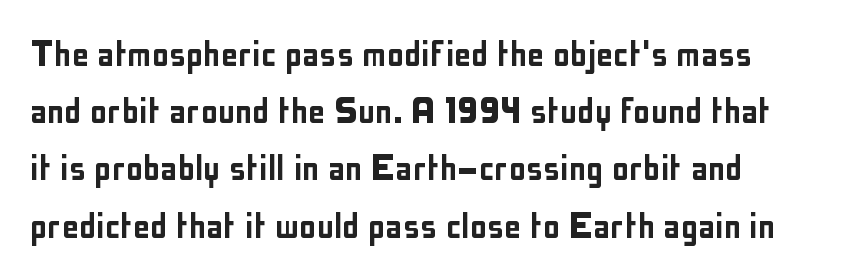
Q: Is the text italic (slanted)? A: No, it is upright.
Q: Is the typeface a serif or a sans-serif typeface? A: Sans-serif.
Q: Is the text underlined? A: No.
Q: Is the spacing between letters normal or unusually wide? A: Normal.
Q: Is the spacing between lines tight, normal or loose? A: Normal.
Q: Width (condensed, normal, or wide)? A: Condensed.
Q: Stroke contrast? A: Low.
Q: x-height? A: Medium.
Q: Monospaced? A: No.
